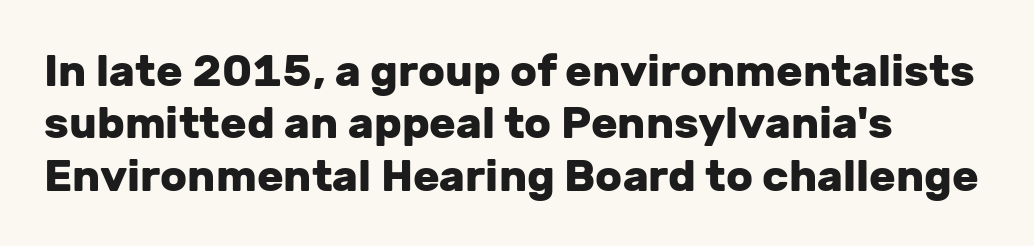
{"serif": "no", "italic": "no", "bold": "yes", "weight": "heavy", "width": "normal", "stroke_contrast": "low", "x_height": "medium", "monospaced": "no", "underline": "no", "align": "left", "line_spacing_ratio": 1.19, "letter_spacing": "normal", "letter_spacing_em": 0.0, "glyph_px": 44}
